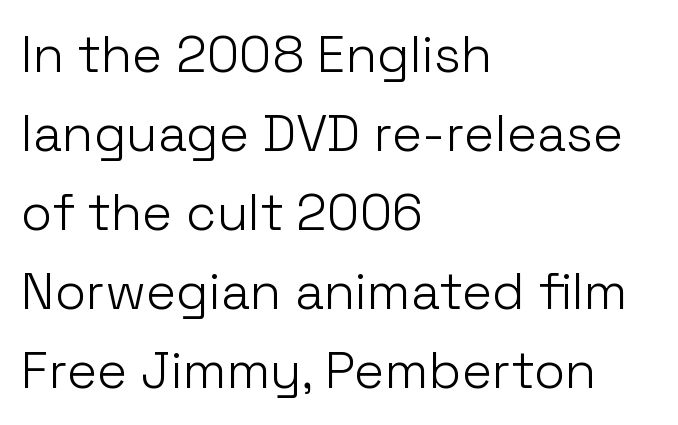
The letters advance in unequal steps, a hallmark of proportional type. Evenly set lines give the paragraph a standard silhouette. To sum up the face: it is a sans, with no serifs. Any mark beneath the type? The region is blank. The typesetter chose a ragged-right arrangement here. In terms of posture, this sample is upright.
